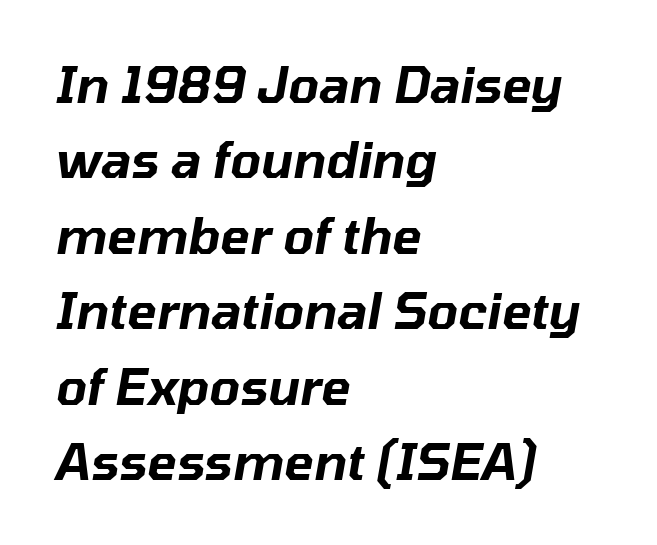
The image shows 49 px text type, italic (leaning right); set left-aligned, normal line spacing (1.54x), normal letter spacing, not underlined; low stroke contrast and a medium x-height.
